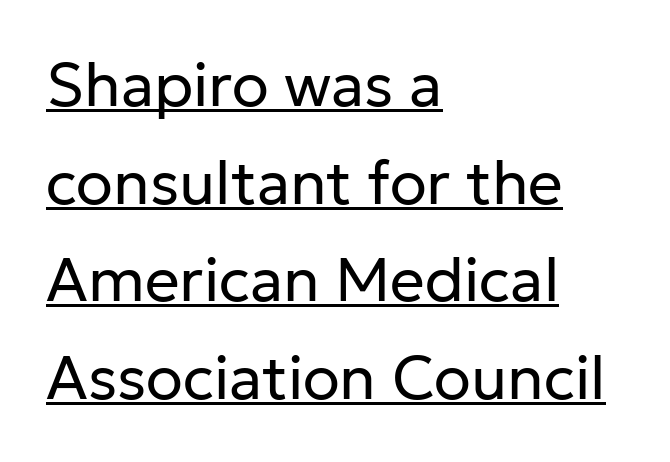
{"serif": "no", "italic": "no", "bold": "no", "weight": "regular", "width": "normal", "stroke_contrast": "low", "x_height": "medium", "monospaced": "no", "underline": "yes", "align": "left", "line_spacing": "normal", "line_spacing_ratio": 1.6, "letter_spacing": "normal", "letter_spacing_em": 0.0, "glyph_px": 61}
